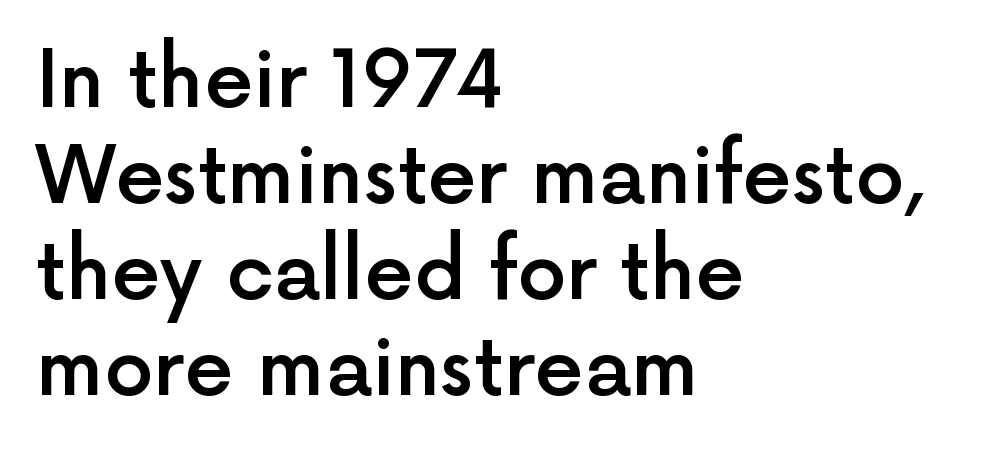
This is roman type, the default non-slanted kind. What weight is shown? A semibold, between regular and bold. The passage shown is typed in a proportional face where columns would drift. Words float on clear page, feet unadorned.
